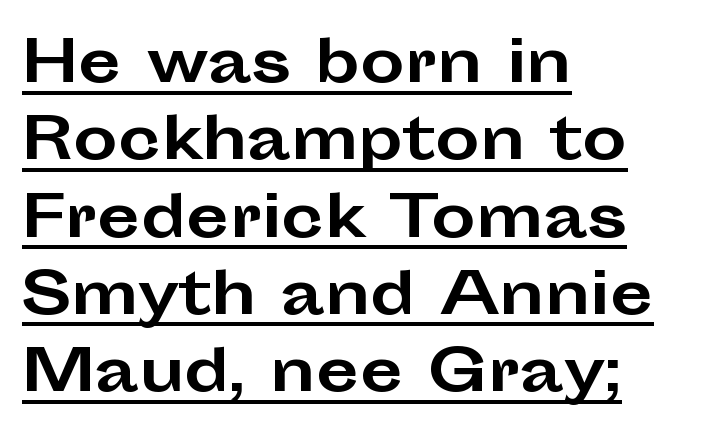
The image shows 56 px bold, wide sans-serif type, upright; set left-aligned, normal line spacing (1.38x), normal letter spacing, underlined; low stroke contrast and a medium x-height.
